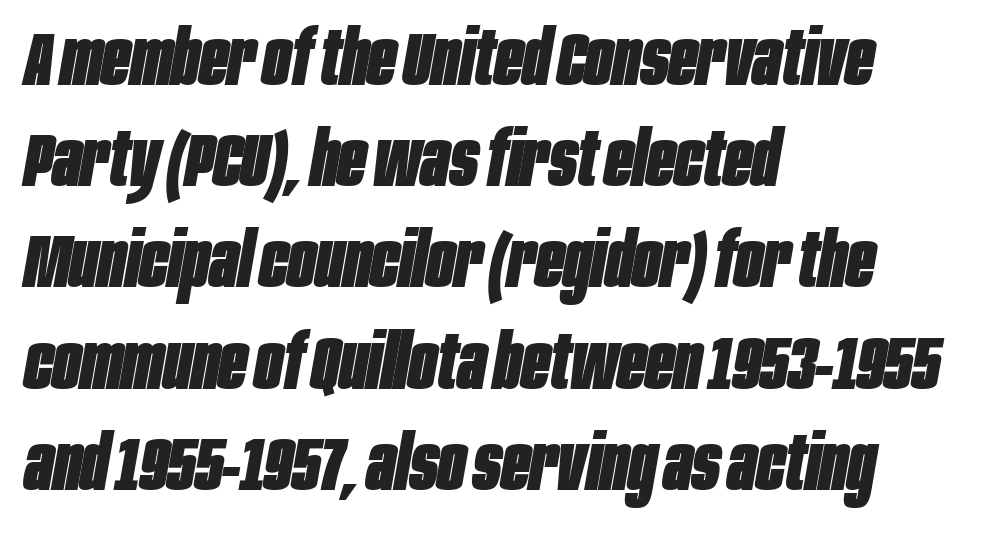
Q: Is the text bold? A: Yes.
Q: Is the text italic (slanted)? A: Yes, it leans right by about 10 degrees.
Q: Is the text underlined? A: No.
Q: How is the paragraph aligned? A: Left-aligned.
Q: Is the spacing between letters normal or unusually wide? A: Normal.
Q: Is the spacing between lines tight, normal or loose? A: Normal.
Q: Width (condensed, normal, or wide)? A: Condensed.
Q: Stroke contrast? A: Low.
Q: x-height? A: Large.
Q: Monospaced? A: No.
